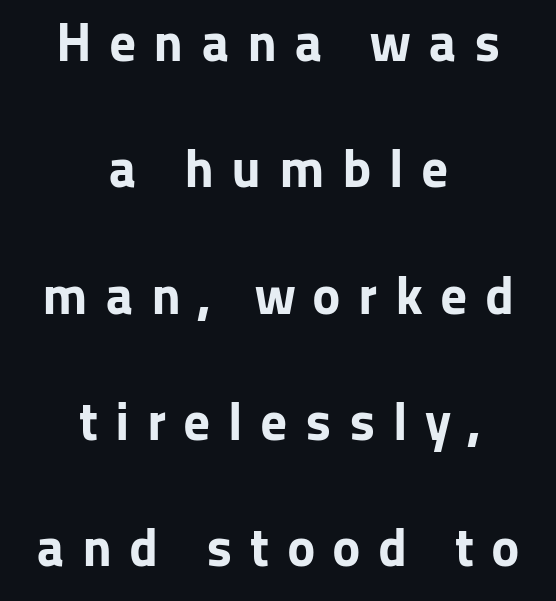
Substantial extra tracking has been applied to these lines. The glyphs in this specimen are sans serif. No italicization has been applied; the sample stays upright. Type without underlining. This is heavy type, rendered in bold. Spacing verdict: proportional, widths tailored to each character.
